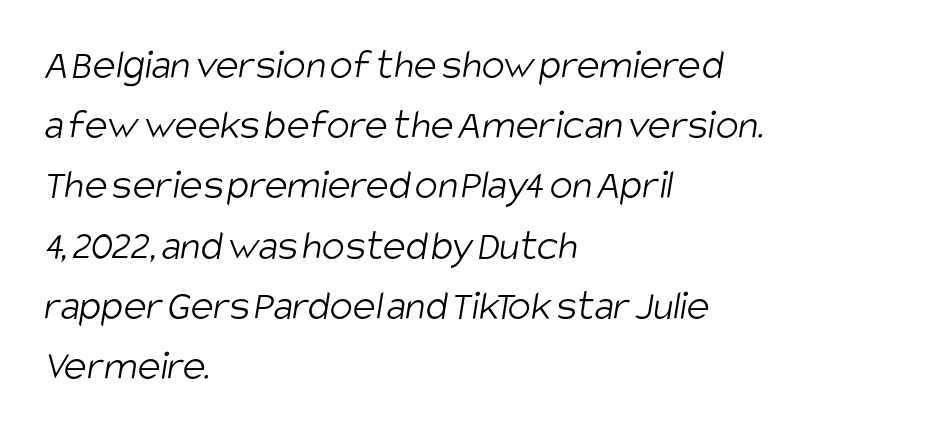
Q: Is the text bold? A: No.
Q: Is the typeface a serif or a sans-serif typeface? A: Sans-serif.
Q: Is the text underlined? A: No.
Q: How is the paragraph aligned? A: Left-aligned.
Q: Is the spacing between letters normal or unusually wide? A: Normal.
Q: Is the spacing between lines tight, normal or loose? A: Normal.
Q: Width (condensed, normal, or wide)? A: Condensed.
Q: Stroke contrast? A: Low.
Q: x-height? A: Large.
Q: Monospaced? A: No.
